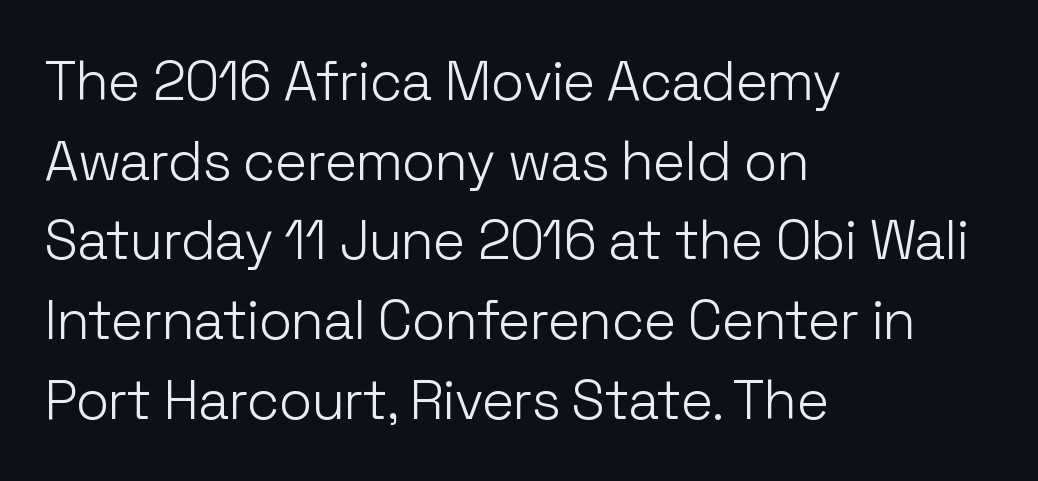
Q: Is the text bold? A: No.
Q: Is the text italic (slanted)? A: No, it is upright.
Q: Is the typeface a serif or a sans-serif typeface? A: Sans-serif.
Q: Is the text underlined? A: No.
Q: How is the paragraph aligned? A: Left-aligned.
Q: Is the spacing between letters normal or unusually wide? A: Normal.
Q: Is the spacing between lines tight, normal or loose? A: Normal.
Q: Width (condensed, normal, or wide)? A: Normal.
Q: Stroke contrast? A: Low.
Q: x-height? A: Medium.
Q: Monospaced? A: No.
